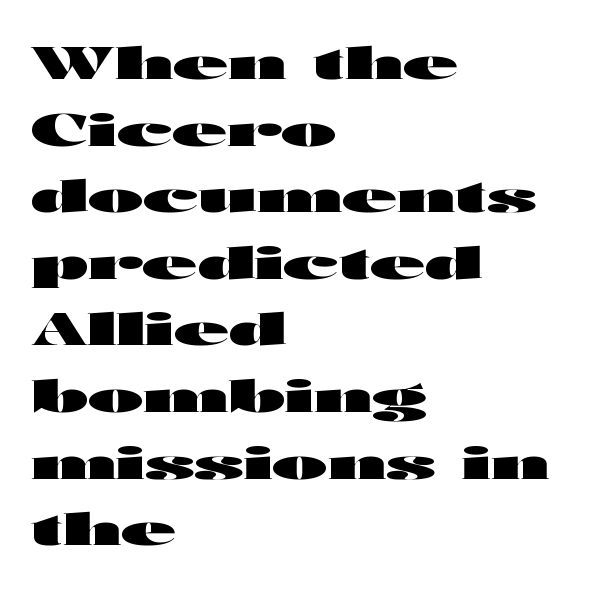
{"serif": "no", "italic": "no", "bold": "yes", "weight": "heavy", "width": "wide", "stroke_contrast": "high", "x_height": "medium", "monospaced": "no", "underline": "no", "align": "left", "line_spacing": "normal", "line_spacing_ratio": 1.48, "letter_spacing": "normal", "letter_spacing_em": 0.0, "glyph_px": 45}
